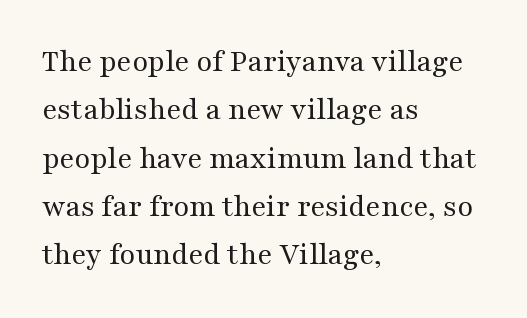
The horizontal fit of the characters is conventional and even. Think standard paragraph weight, or any step lighter than that. The letters advance in unequal steps, a hallmark of proportional type. Tall strokes in this sample are plumb rather than angled. The words here are not underlined.
